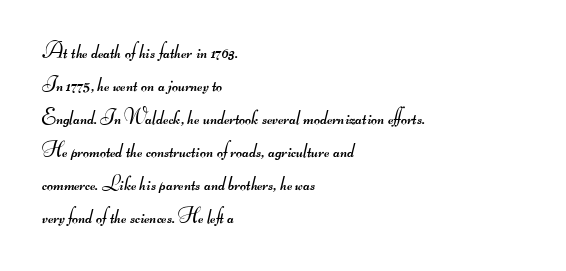
Q: Is the text bold? A: No.
Q: Is the text underlined? A: No.
Q: How is the paragraph aligned? A: Left-aligned.
Q: Is the spacing between letters normal or unusually wide? A: Normal.
Q: Is the spacing between lines tight, normal or loose? A: Normal.
